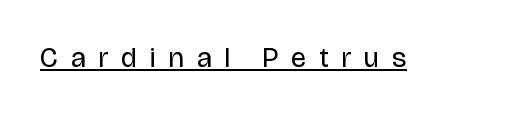
Think of a printed novel: that variable character pitch is what you see here. Does a line run under the words? Yes, clearly. These lines are composed in type without serifs. In terms of letterspacing, this is a distinctly airy, spread setting. Every stem runs plumb, perpendicular to the baseline.
